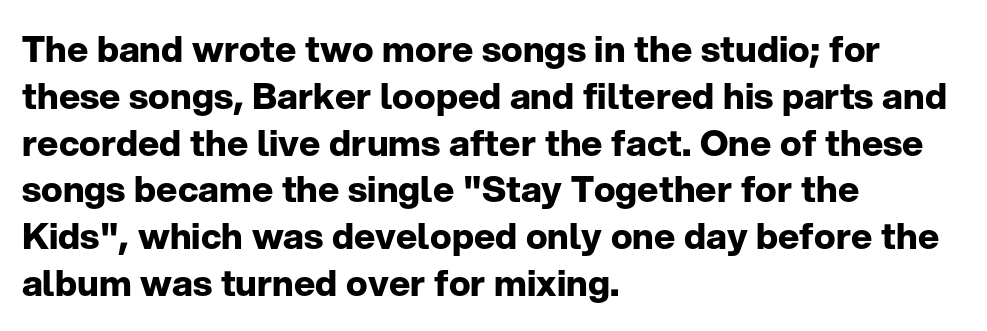
{"serif": "no", "italic": "no", "bold": "yes", "weight": "bold", "width": "normal", "stroke_contrast": "low", "x_height": "medium", "monospaced": "no", "underline": "no", "align": "left", "line_spacing": "normal", "line_spacing_ratio": 1.3, "letter_spacing": "normal", "letter_spacing_em": 0.0, "glyph_px": 36}
